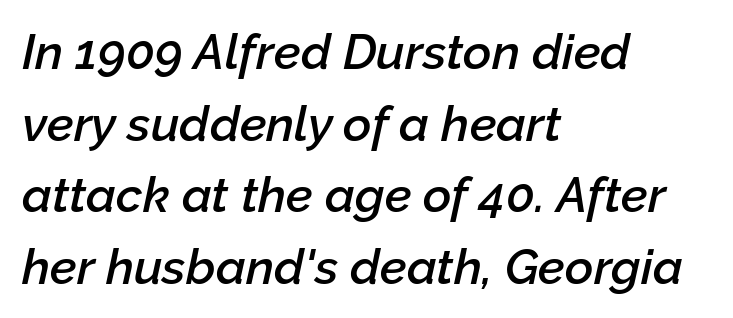
Q: Is the text bold? A: Semi-bold.
Q: Is the text italic (slanted)? A: Yes, it leans right by about 12 degrees.
Q: Is the text underlined? A: No.
Q: How is the paragraph aligned? A: Left-aligned.
Q: Is the spacing between letters normal or unusually wide? A: Normal.
Q: Is the spacing between lines tight, normal or loose? A: Normal.
Q: Width (condensed, normal, or wide)? A: Normal.
Q: Stroke contrast? A: Low.
Q: x-height? A: Medium.
Q: Monospaced? A: No.
